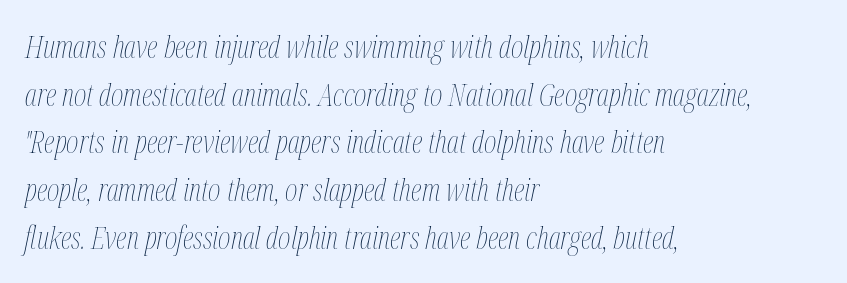
Here the designer chose a conventional face with non-uniform glyph widths. On a weight scale, this lands at 450 or below. The string is rendered with underlining switched off. The ragged edge is on the right, which tells us the setting is flush left.
